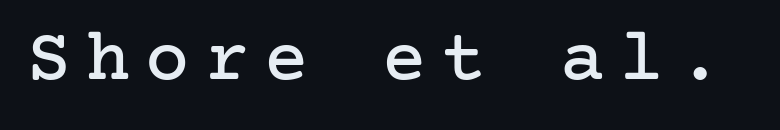
Descender tails drop into unmarked territory. A typesetter would call this heavily tracked-out type. Note: serifs present on the glyphs. You can tell it's not italic because the verticals are truly vertical.
